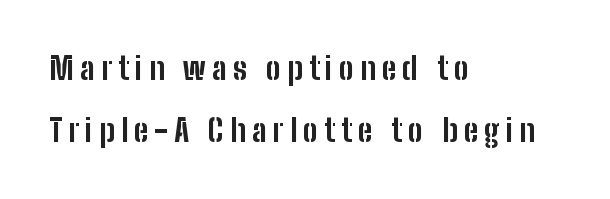
Q: Is the text bold? A: Yes.
Q: Is the text italic (slanted)? A: No, it is upright.
Q: Is the typeface a serif or a sans-serif typeface? A: Sans-serif.
Q: Is the text underlined? A: No.
Q: How is the paragraph aligned? A: Left-aligned.
Q: Is the spacing between letters normal or unusually wide? A: Unusually wide.
Q: Is the spacing between lines tight, normal or loose? A: Loose.
Q: Width (condensed, normal, or wide)? A: Condensed.
Q: Stroke contrast? A: Low.
Q: x-height? A: Medium.
Q: Monospaced? A: No.
